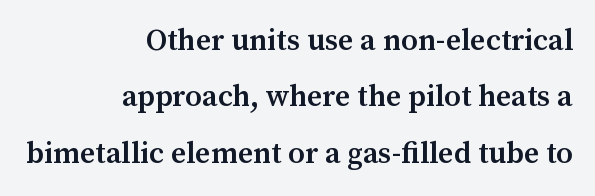
Q: Is the text bold? A: Semi-bold.
Q: Is the text italic (slanted)? A: No, it is upright.
Q: Is the typeface a serif or a sans-serif typeface? A: Serif.
Q: Is the text underlined? A: No.
Q: How is the paragraph aligned? A: Right-aligned.
Q: Is the spacing between letters normal or unusually wide? A: Normal.
Q: Width (condensed, normal, or wide)? A: Normal.
Q: Stroke contrast? A: Medium.
Q: x-height? A: Medium.
Q: Monospaced? A: No.
